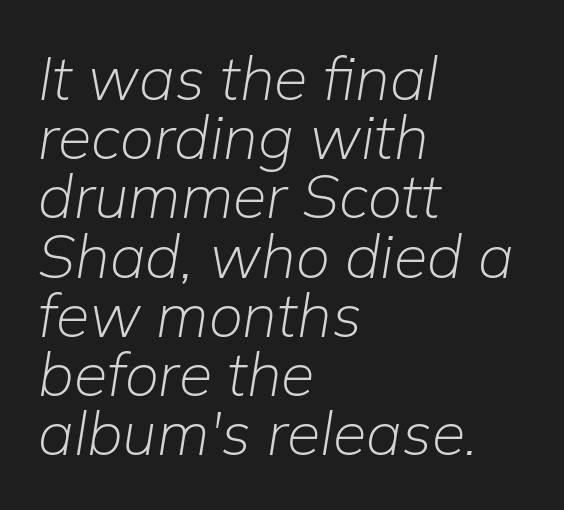
{"italic": "yes", "lean": "right", "slant_degrees": 9, "bold": "no", "weight": "light", "width": "normal", "stroke_contrast": "low", "x_height": "medium", "monospaced": "no", "underline": "no", "align": "left", "line_spacing": "tight", "line_spacing_ratio": 0.97, "letter_spacing": "normal", "letter_spacing_em": 0.0, "glyph_px": 61}
